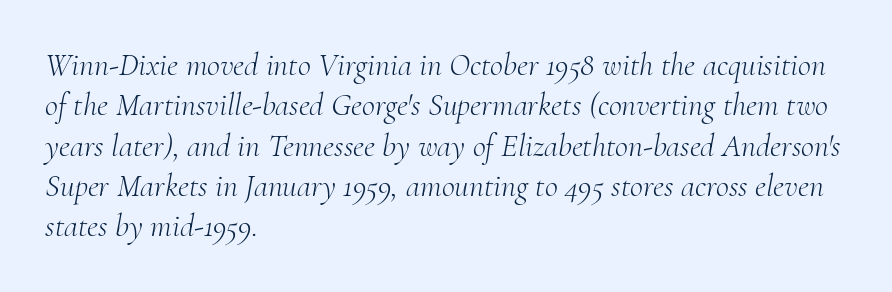
Q: Is the text bold? A: No.
Q: Is the text italic (slanted)? A: Yes, it leans right by about 10 degrees.
Q: Is the typeface a serif or a sans-serif typeface? A: Serif.
Q: Is the text underlined? A: No.
Q: How is the paragraph aligned? A: Left-aligned.
Q: Is the spacing between letters normal or unusually wide? A: Normal.
Q: Is the spacing between lines tight, normal or loose? A: Normal.
Q: Width (condensed, normal, or wide)? A: Normal.
Q: Stroke contrast? A: Medium.
Q: x-height? A: Small.
Q: Monospaced? A: No.
